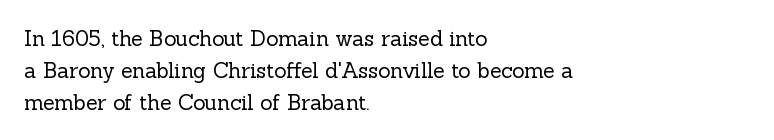
{"italic": "no", "bold": "no", "underline": "no", "align": "left", "line_spacing": "normal", "line_spacing_ratio": 1.52, "letter_spacing": "normal", "letter_spacing_em": 0.0, "glyph_px": 21}
